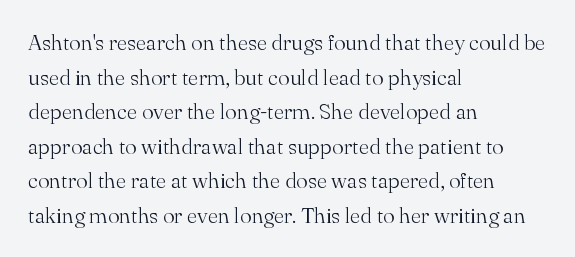
Q: Is the text bold? A: No.
Q: Is the text italic (slanted)? A: No, it is upright.
Q: Is the text underlined? A: No.
Q: How is the paragraph aligned? A: Left-aligned.
Q: Is the spacing between letters normal or unusually wide? A: Normal.
Q: Is the spacing between lines tight, normal or loose? A: Normal.
